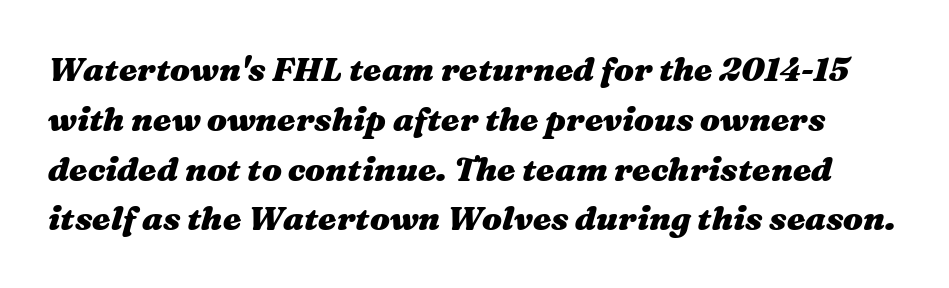
Thick stems and heavy bowls — unmistakably bold. Here the designer chose a conventional face with non-uniform glyph widths. Does the leading feel generous? No, just average. Unmarked baselines from the first word to the last. The specimen reads as italic at a glance. Inter-character spacing is left at the font's built-in metrics.
